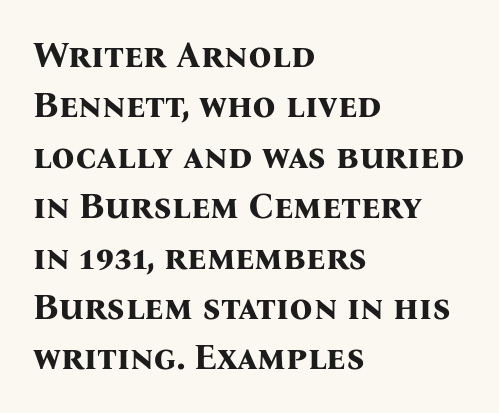
{"serif": "yes", "italic": "no", "bold": "yes", "weight": "bold", "width": "normal", "stroke_contrast": "medium", "x_height": "medium", "monospaced": "no", "underline": "no", "align": "left", "line_spacing": "normal", "line_spacing_ratio": 1.4, "letter_spacing": "normal", "letter_spacing_em": 0.0, "glyph_px": 36}
